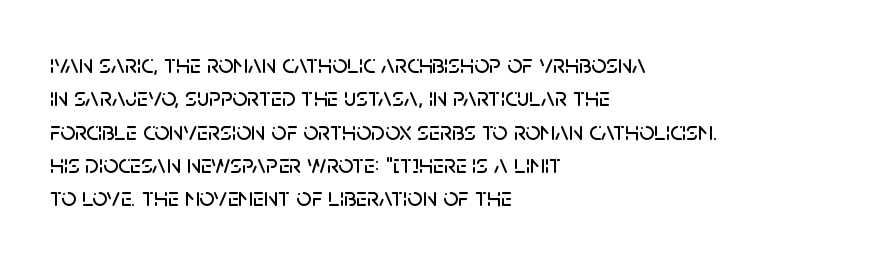
Q: Is the text italic (slanted)? A: No, it is upright.
Q: Is the text underlined? A: No.
Q: How is the paragraph aligned? A: Left-aligned.
Q: Is the spacing between letters normal or unusually wide? A: Normal.
Q: Is the spacing between lines tight, normal or loose? A: Normal.
